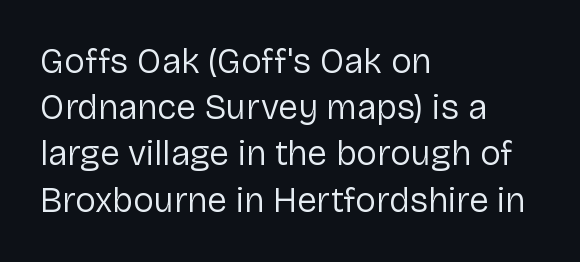
Q: Is the text bold? A: No.
Q: Is the text italic (slanted)? A: No, it is upright.
Q: Is the typeface a serif or a sans-serif typeface? A: Sans-serif.
Q: Is the text underlined? A: No.
Q: How is the paragraph aligned? A: Left-aligned.
Q: Is the spacing between letters normal or unusually wide? A: Normal.
Q: Is the spacing between lines tight, normal or loose? A: Normal.
Q: Width (condensed, normal, or wide)? A: Normal.
Q: Stroke contrast? A: Low.
Q: x-height? A: Medium.
Q: Monospaced? A: No.
